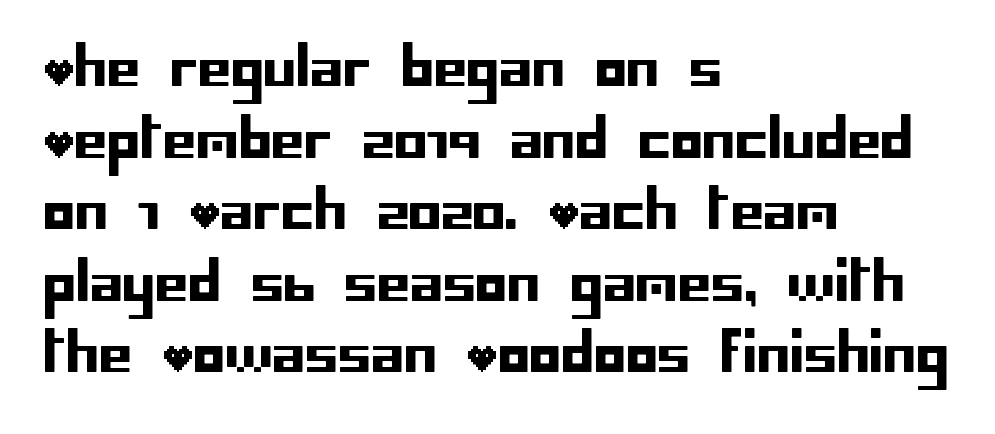
{"serif": "no", "italic": "no", "width": "normal", "stroke_contrast": "low", "x_height": "large", "underline": "no", "align": "left", "line_spacing": "normal", "line_spacing_ratio": 1.35, "letter_spacing": "normal", "letter_spacing_em": 0.0, "glyph_px": 53}
